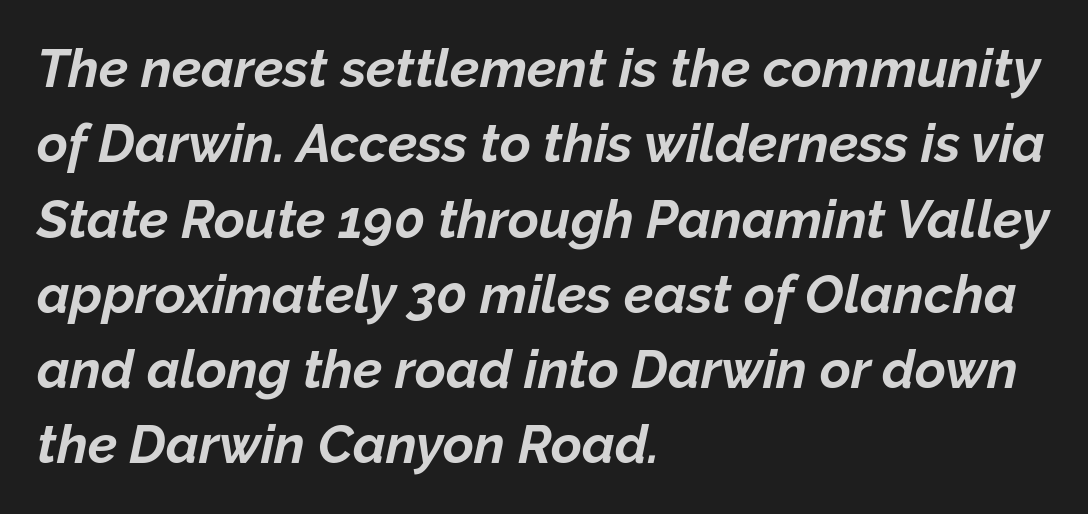
{"italic": "yes", "lean": "right", "slant_degrees": 12, "bold": "yes", "weight": "bold", "width": "normal", "stroke_contrast": "low", "x_height": "medium", "monospaced": "no", "underline": "no", "align": "left", "line_spacing": "normal", "line_spacing_ratio": 1.42, "letter_spacing": "normal", "letter_spacing_em": 0.0, "glyph_px": 53}
